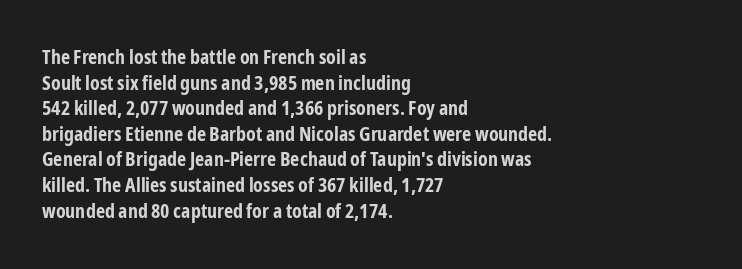
Q: Is the text bold? A: Yes.
Q: Is the text italic (slanted)? A: No, it is upright.
Q: Is the text underlined? A: No.
Q: How is the paragraph aligned? A: Left-aligned.
Q: Is the spacing between letters normal or unusually wide? A: Normal.
Q: Is the spacing between lines tight, normal or loose? A: Normal.
